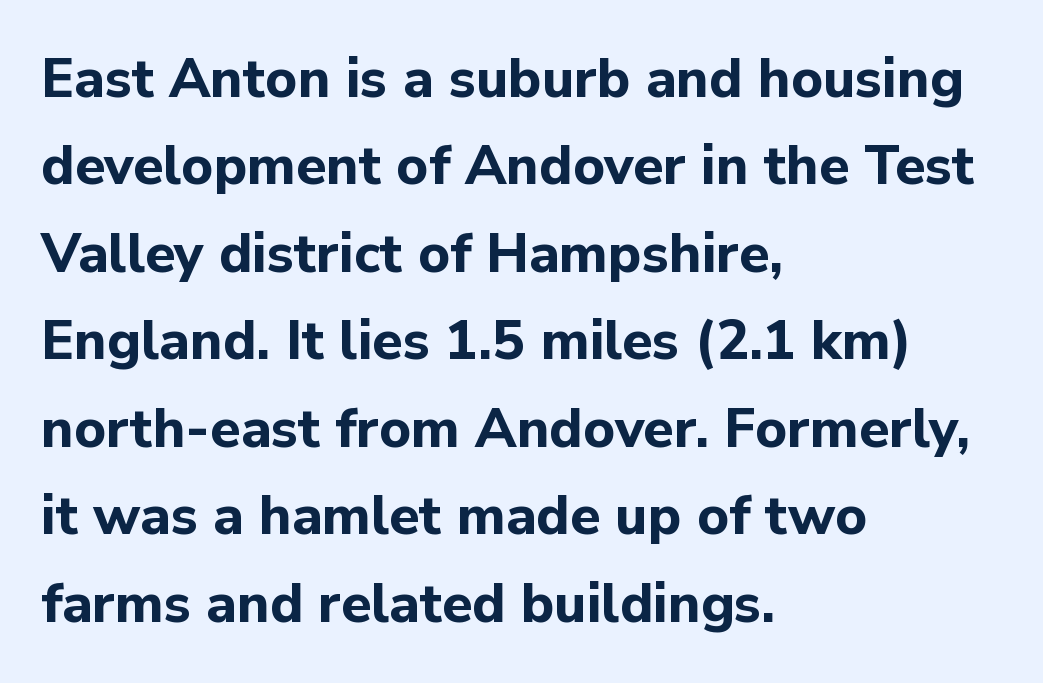
Q: Is the text bold? A: Yes.
Q: Is the text italic (slanted)? A: No, it is upright.
Q: Is the typeface a serif or a sans-serif typeface? A: Sans-serif.
Q: Is the text underlined? A: No.
Q: How is the paragraph aligned? A: Left-aligned.
Q: Is the spacing between letters normal or unusually wide? A: Normal.
Q: Is the spacing between lines tight, normal or loose? A: Normal.
Q: Width (condensed, normal, or wide)? A: Normal.
Q: Stroke contrast? A: Low.
Q: x-height? A: Medium.
Q: Monospaced? A: No.
